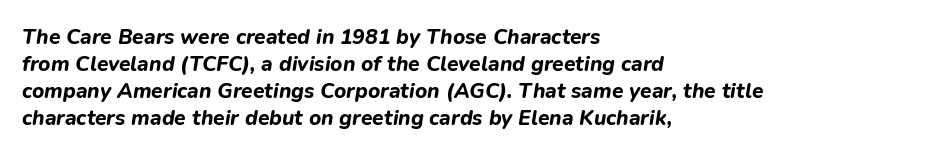
{"italic": "yes", "lean": "right", "slant_degrees": 9, "bold": "yes", "underline": "no", "align": "left", "line_spacing": "normal", "line_spacing_ratio": 1.29, "letter_spacing": "normal", "letter_spacing_em": 0.0, "glyph_px": 21}
